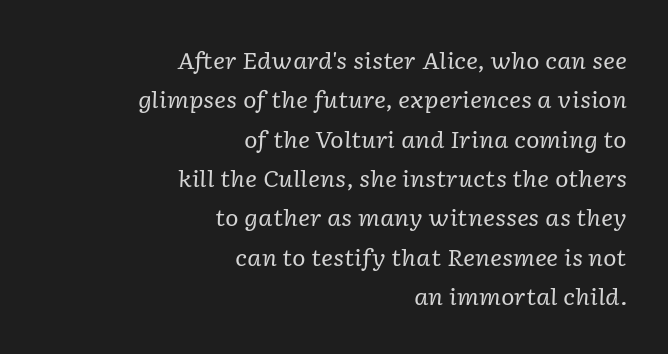
Q: Is the text bold? A: No.
Q: Is the text italic (slanted)? A: Yes, it leans right by about 2 degrees.
Q: Is the text underlined? A: No.
Q: How is the paragraph aligned? A: Right-aligned.
Q: Is the spacing between letters normal or unusually wide? A: Normal.
